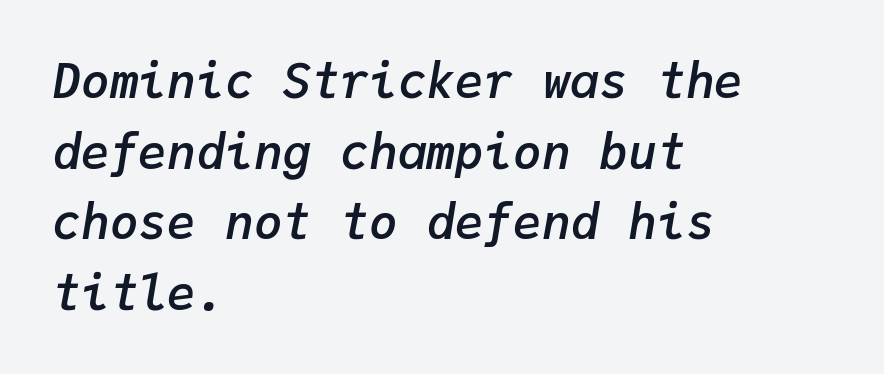
The image shows 48 px semibold type, italic (leaning right), monospaced; set left-aligned, normal line spacing (1.47x), normal letter spacing, not underlined; low stroke contrast and a medium x-height.
